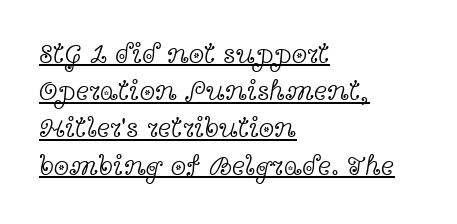
{"serif": "yes", "italic": "no", "bold": "no", "weight": "light", "width": "wide", "x_height": "medium", "monospaced": "no", "underline": "yes", "align": "left", "line_spacing": "normal", "line_spacing_ratio": 1.33, "letter_spacing": "normal", "letter_spacing_em": 0.0, "glyph_px": 28}
